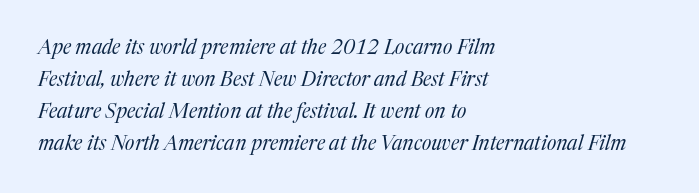
Q: Is the text bold? A: No.
Q: Is the text italic (slanted)? A: Yes, it leans right by about 17 degrees.
Q: Is the text underlined? A: No.
Q: How is the paragraph aligned? A: Left-aligned.
Q: Is the spacing between letters normal or unusually wide? A: Normal.
Q: Is the spacing between lines tight, normal or loose? A: Normal.
